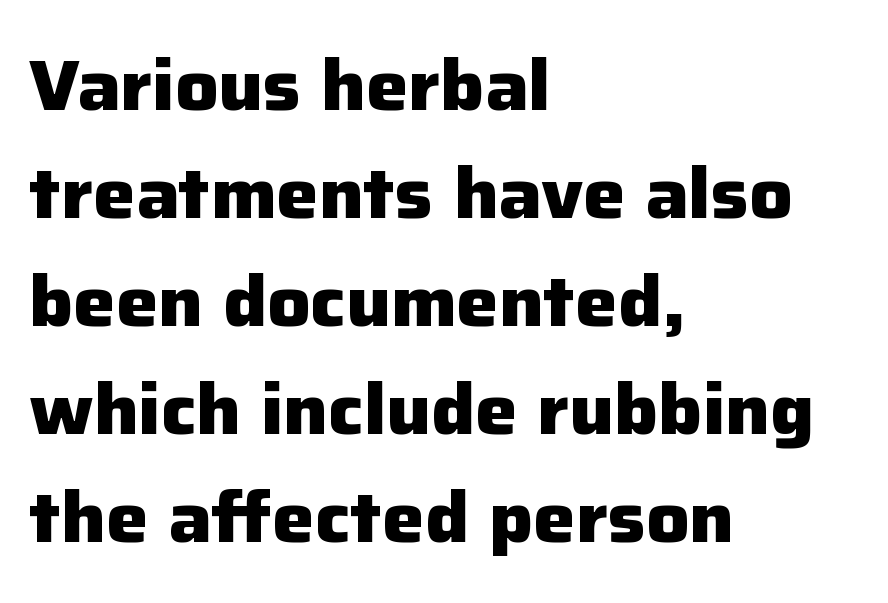
Q: Is the text bold? A: Yes.
Q: Is the text italic (slanted)? A: No, it is upright.
Q: Is the typeface a serif or a sans-serif typeface? A: Sans-serif.
Q: Is the text underlined? A: No.
Q: How is the paragraph aligned? A: Left-aligned.
Q: Is the spacing between letters normal or unusually wide? A: Normal.
Q: Is the spacing between lines tight, normal or loose? A: Normal.
Q: Width (condensed, normal, or wide)? A: Normal.
Q: Stroke contrast? A: Low.
Q: x-height? A: Medium.
Q: Monospaced? A: No.
